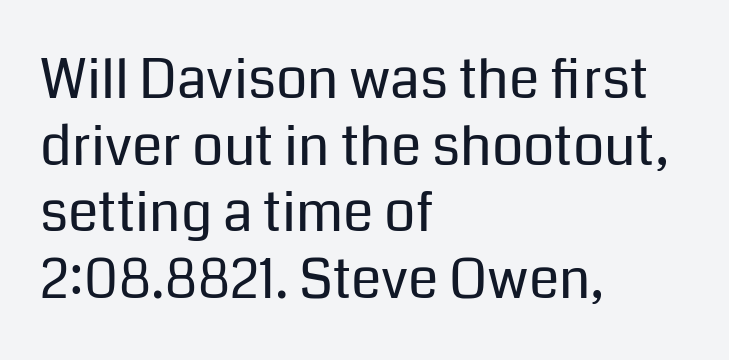
{"serif": "no", "italic": "no", "bold": "no", "weight": "regular", "width": "normal", "stroke_contrast": "low", "x_height": "medium", "monospaced": "no", "underline": "no", "align": "left", "line_spacing_ratio": 1.21, "letter_spacing": "normal", "letter_spacing_em": 0.0, "glyph_px": 55}
